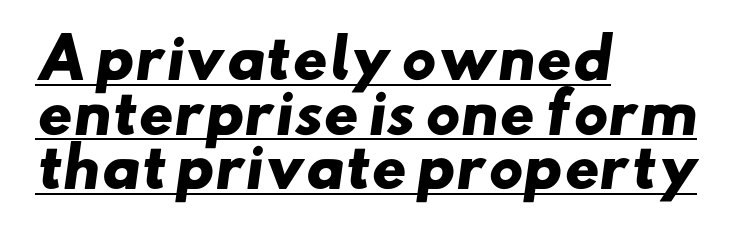
The image shows 54 px heavy, wide sans-serif type; set left-aligned, tight line spacing (1.01x), normal letter spacing, underlined; low stroke contrast and a small x-height.
